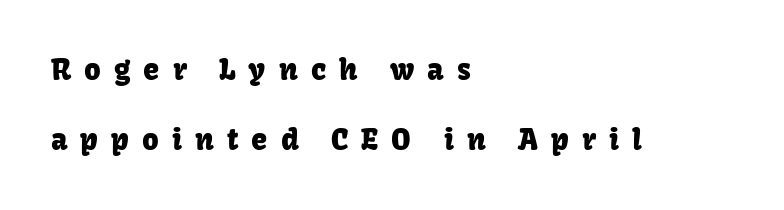
The image shows 29 px sans-serif type, upright; set left-aligned, loose line spacing (2.43x), unusually wide letter spacing (+0.45 em), not underlined; low stroke contrast and a medium x-height.
